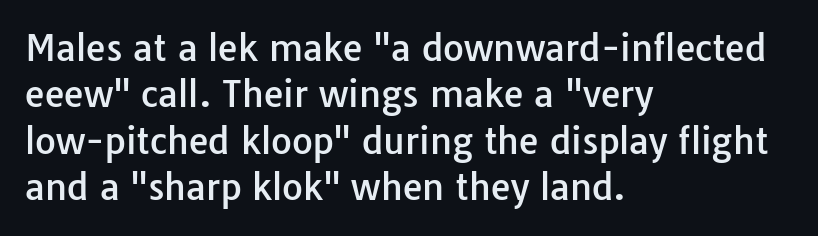
The image shows 36 px sans-serif type, upright; set left-aligned, normal line spacing (1.29x), normal letter spacing, not underlined; low stroke contrast and a medium x-height.
